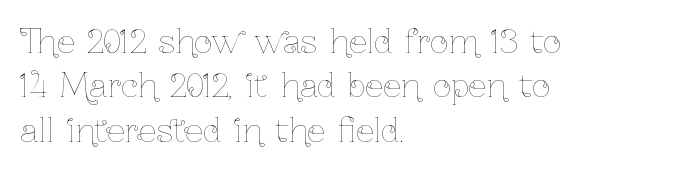
Words appear dense and cohesive because spacing is normal. Vertically, the passage feels balanced, rows spaced as you'd expect. Counters stay open thanks to moderate or lighter strokes. Spacing verdict: proportional, widths tailored to each character. Clear beneath every line of the passage.
